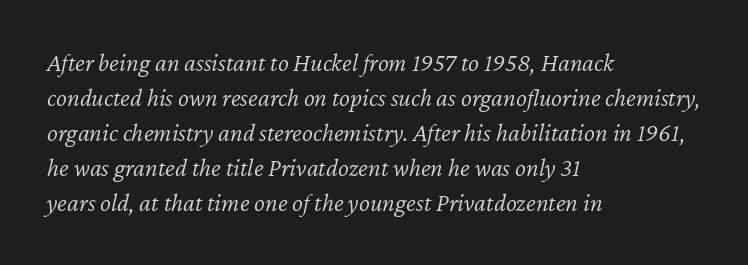
Q: Is the text bold? A: No.
Q: Is the text italic (slanted)? A: Yes, it leans right by about 12 degrees.
Q: Is the text underlined? A: No.
Q: How is the paragraph aligned? A: Left-aligned.
Q: Is the spacing between letters normal or unusually wide? A: Normal.
Q: Is the spacing between lines tight, normal or loose? A: Normal.
